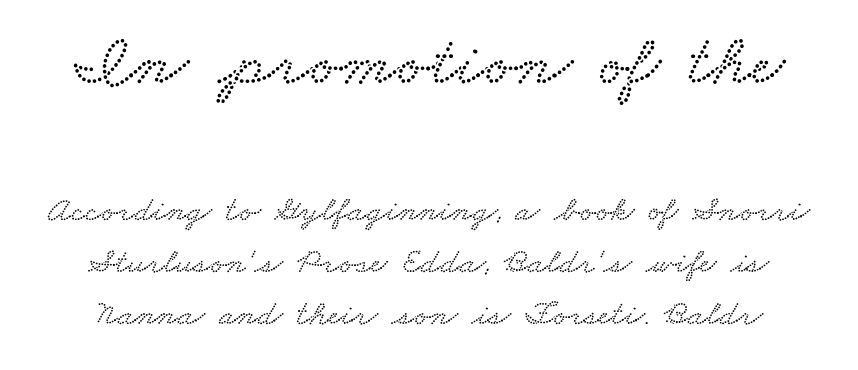
Q: Is the text underlined? A: No.
Q: Is the spacing between letters normal or unusually wide? A: Normal.
Q: Is the spacing between lines tight, normal or loose? A: Normal.
Q: Which block of text is set in a larger size, the first (top) or the second (bottom)? A: The first (top) one.
Q: Width (condensed, normal, or wide)? A: Wide.
Q: Stroke contrast? A: Low.
Q: x-height? A: Small.
Q: Monospaced? A: No.
